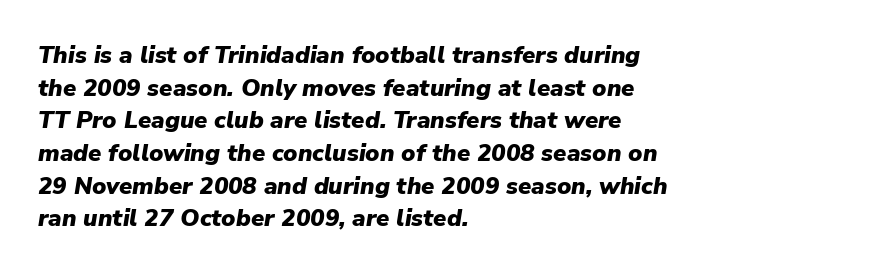
Q: Is the text bold? A: Yes.
Q: Is the text italic (slanted)? A: Yes, it leans right by about 9 degrees.
Q: Is the text underlined? A: No.
Q: How is the paragraph aligned? A: Left-aligned.
Q: Is the spacing between letters normal or unusually wide? A: Normal.
Q: Is the spacing between lines tight, normal or loose? A: Normal.
